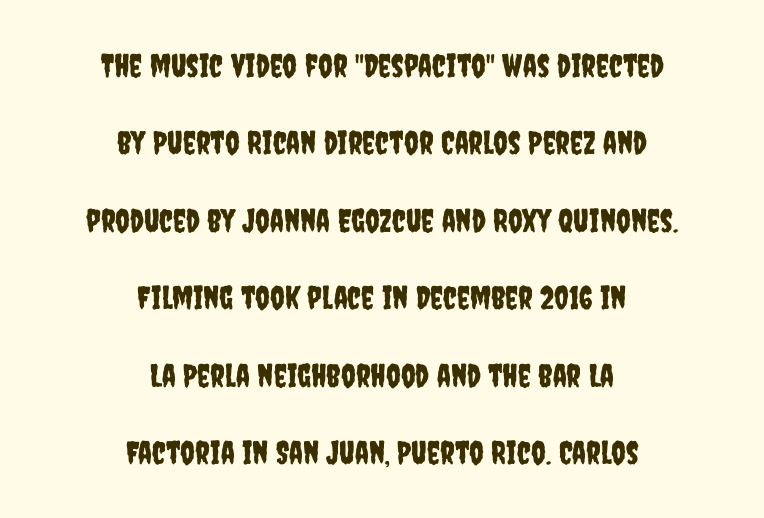
Q: Is the text italic (slanted)? A: No, it is upright.
Q: Is the typeface a serif or a sans-serif typeface? A: Sans-serif.
Q: Is the text underlined? A: No.
Q: How is the paragraph aligned? A: Centered.
Q: Is the spacing between letters normal or unusually wide? A: Normal.
Q: Is the spacing between lines tight, normal or loose? A: Loose.
Q: Width (condensed, normal, or wide)? A: Condensed.
Q: Stroke contrast? A: Low.
Q: x-height? A: Large.
Q: Monospaced? A: No.
